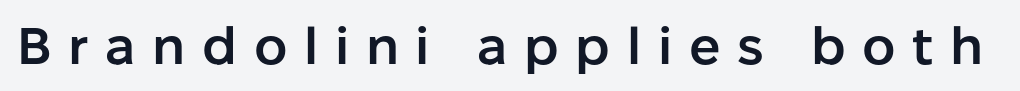
The image shows 52 px semibold sans-serif type, upright; set unusually wide letter spacing (+0.32 em), not underlined; low stroke contrast and a medium x-height.
